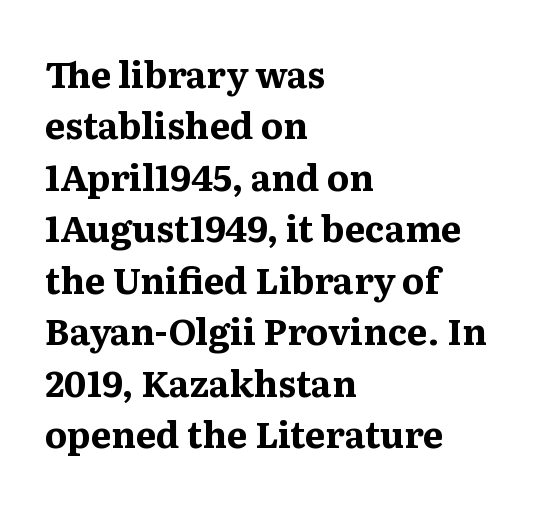
Q: Is the text bold? A: Yes.
Q: Is the text italic (slanted)? A: No, it is upright.
Q: Is the typeface a serif or a sans-serif typeface? A: Serif.
Q: Is the text underlined? A: No.
Q: How is the paragraph aligned? A: Left-aligned.
Q: Is the spacing between letters normal or unusually wide? A: Normal.
Q: Is the spacing between lines tight, normal or loose? A: Normal.
Q: Width (condensed, normal, or wide)? A: Normal.
Q: Stroke contrast? A: Medium.
Q: x-height? A: Medium.
Q: Monospaced? A: No.
